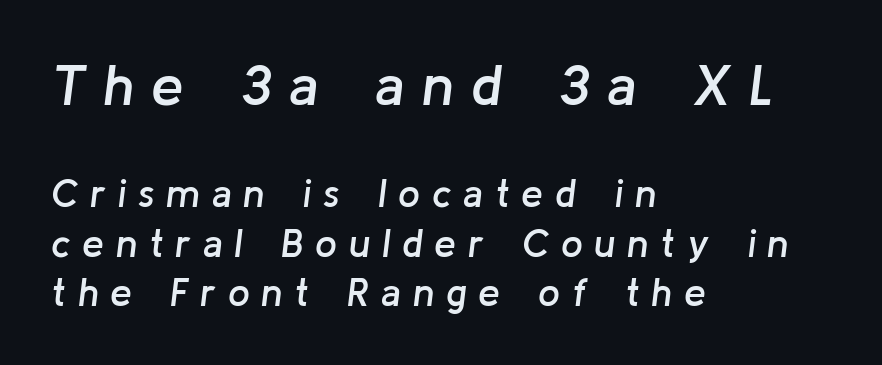
{"italic": "yes", "lean": "right", "slant_degrees": 8, "bold": "semi", "weight": "semibold", "width": "normal", "stroke_contrast": "low", "x_height": "medium", "monospaced": "no", "underline": "no", "align": "left", "line_spacing": "normal", "line_spacing_ratio": 1.26, "letter_spacing": "wide", "letter_spacing_em": 0.3, "larger_block": "first", "size_ratio": 1.49, "glyph_px": 58}
